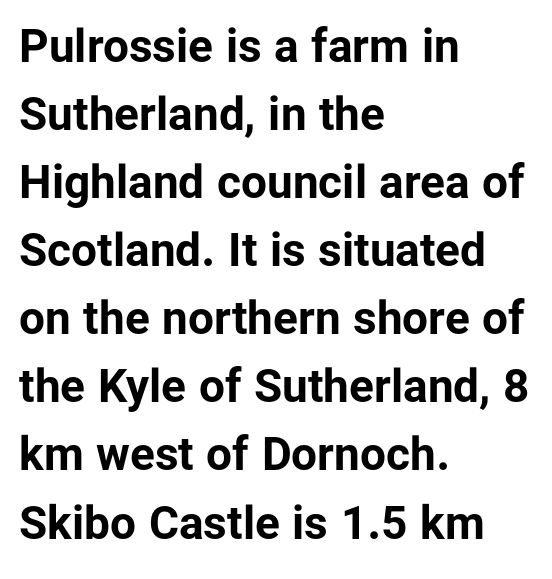
The image shows 46 px bold sans-serif type, upright; set left-aligned, normal line spacing (1.48x), normal letter spacing, not underlined; low stroke contrast and a medium x-height.
